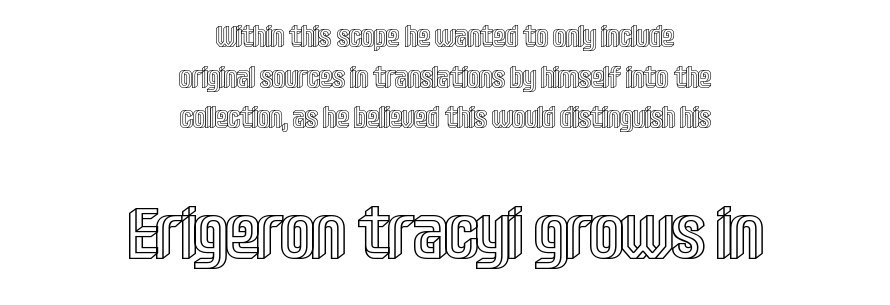
The image shows 73 px condensed type, upright; set centered, normal line spacing (1.4x), normal letter spacing, not underlined; the second (bottom) block is 2.52x larger; a large x-height.
